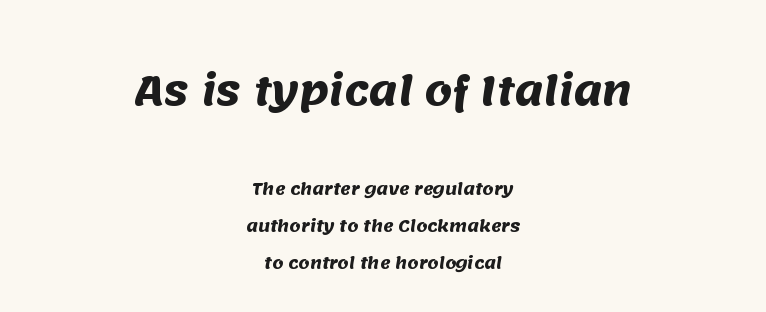
How would I describe the line gaps? Wide and relaxed. Each letter keeps its own natural width here, so spacing adapts to shape. Descenders hang freely into open space. Pretty heavy lettering here — definitely bold.
